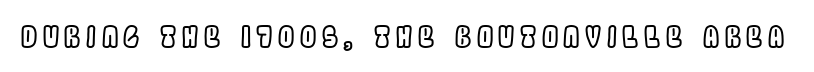
Has an underline been added? It has not. Do the letters lean? They stand straight. Proportional: the letters do not fall into vertical columns.
